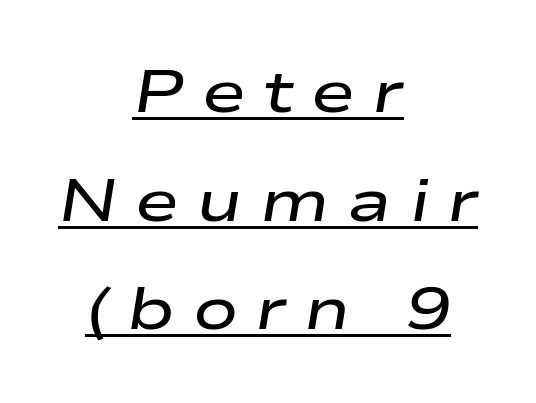
Q: Is the text bold? A: Semi-bold.
Q: Is the text italic (slanted)? A: Yes, it leans right by about 9 degrees.
Q: Is the text underlined? A: Yes.
Q: How is the paragraph aligned? A: Centered.
Q: Is the spacing between letters normal or unusually wide? A: Unusually wide.
Q: Width (condensed, normal, or wide)? A: Wide.
Q: Stroke contrast? A: Low.
Q: x-height? A: Medium.
Q: Monospaced? A: No.
